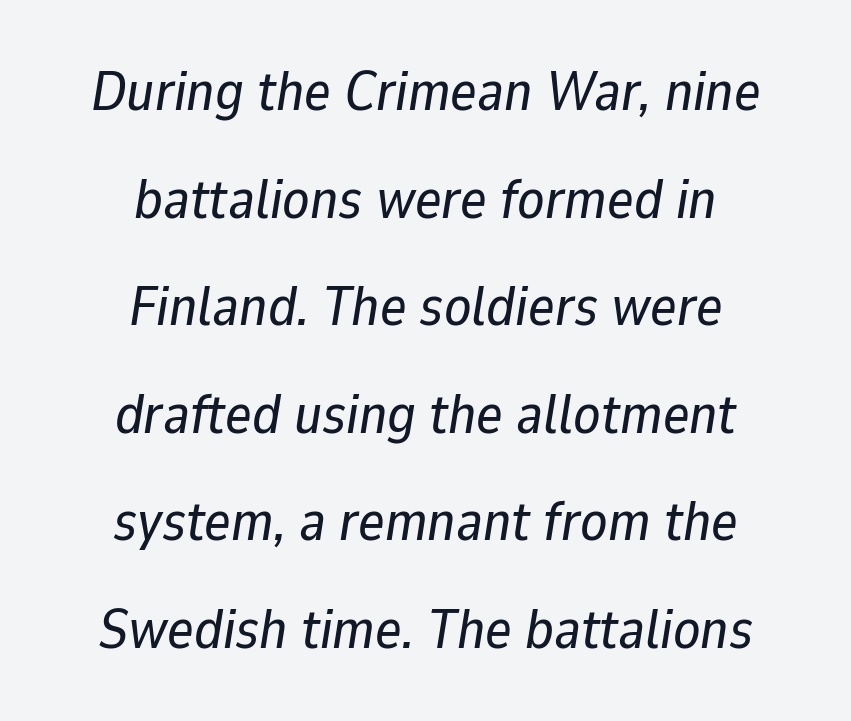
{"italic": "yes", "lean": "right", "slant_degrees": 9, "width": "normal", "stroke_contrast": "low", "x_height": "medium", "monospaced": "no", "underline": "no", "align": "center", "line_spacing": "loose", "line_spacing_ratio": 1.92, "letter_spacing": "normal", "letter_spacing_em": 0.0, "glyph_px": 56}
